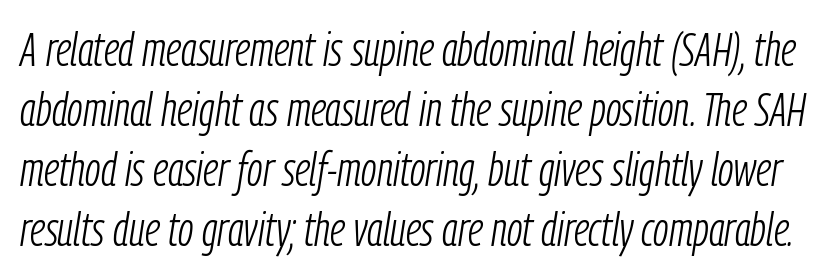
Q: Is the text bold? A: No.
Q: Is the text italic (slanted)? A: Yes, it leans right by about 9 degrees.
Q: Is the text underlined? A: No.
Q: Is the spacing between letters normal or unusually wide? A: Normal.
Q: Is the spacing between lines tight, normal or loose? A: Normal.
Q: Width (condensed, normal, or wide)? A: Condensed.
Q: Stroke contrast? A: Low.
Q: x-height? A: Medium.
Q: Monospaced? A: No.
